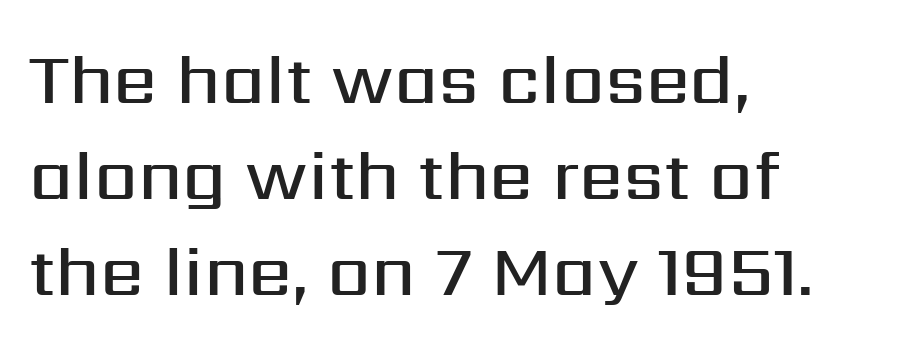
{"serif": "no", "italic": "no", "bold": "semi", "weight": "semibold", "width": "normal", "stroke_contrast": "medium", "x_height": "medium", "monospaced": "no", "underline": "no", "align": "left", "line_spacing": "normal", "line_spacing_ratio": 1.37, "letter_spacing": "normal", "letter_spacing_em": 0.0, "glyph_px": 70}
